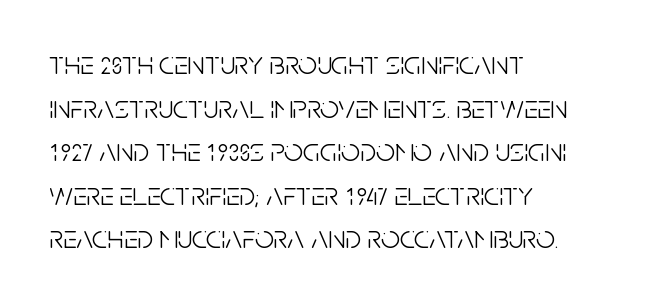
This sample has the flowing, uneven cadence of proportional lettering. Caption: multi-line text, flush left, ragged right. Note: no serifs on the glyphs. This sample keeps an unexceptional amount of space between lines. Caption: standard tracking, unaltered. Decoration check: the copy has no underline.
